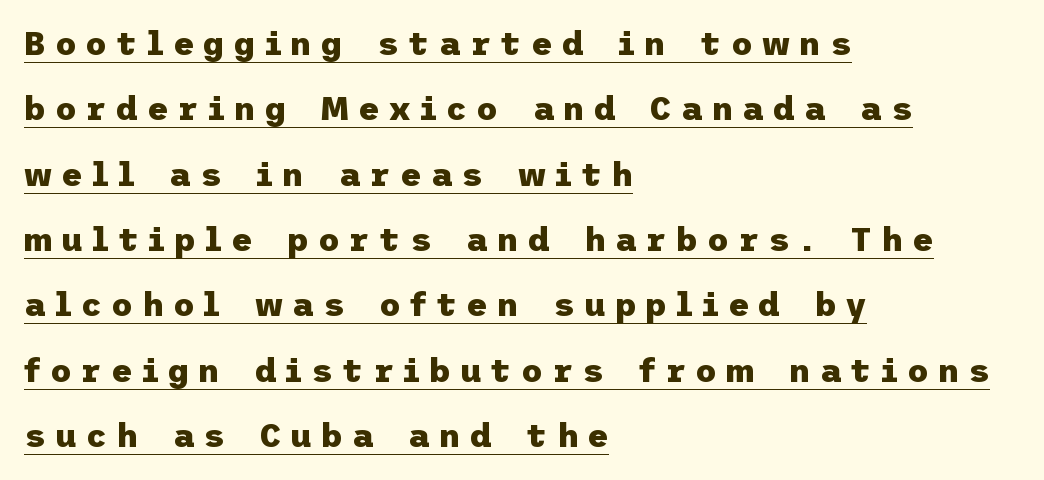
Q: Is the text bold? A: Yes.
Q: Is the text italic (slanted)? A: No, it is upright.
Q: Is the typeface a serif or a sans-serif typeface? A: Sans-serif.
Q: Is the text underlined? A: Yes.
Q: How is the paragraph aligned? A: Left-aligned.
Q: Is the spacing between letters normal or unusually wide? A: Unusually wide.
Q: Is the spacing between lines tight, normal or loose? A: Loose.
Q: Width (condensed, normal, or wide)? A: Normal.
Q: Stroke contrast? A: Low.
Q: x-height? A: Medium.
